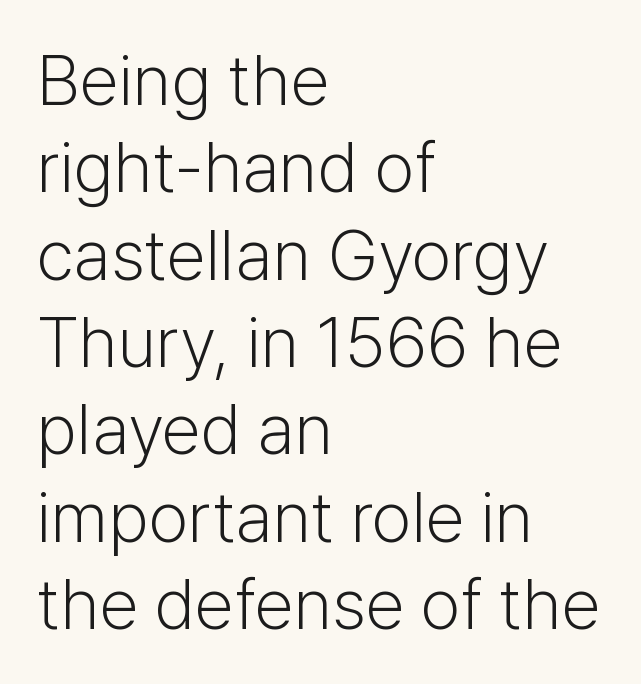
Weight: regular or lighter. This sample uses a sans-serif face. This rendering features lettering with no underline. Casual observation: everything's shoved over to the left. This sample uses an upright cut, with every glyph sitting square on the baseline. Each letter keeps its own natural width here, so spacing adapts to shape.
